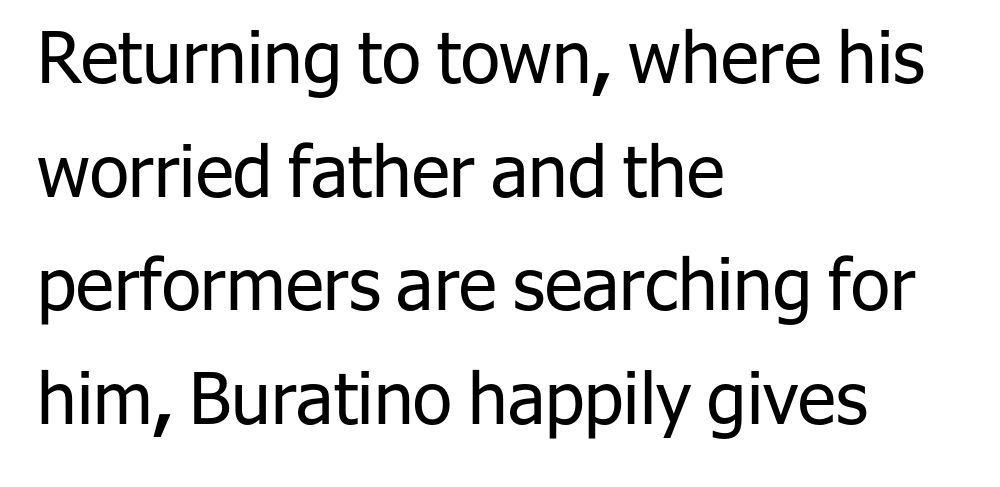
Q: Is the text bold? A: No.
Q: Is the text italic (slanted)? A: No, it is upright.
Q: Is the typeface a serif or a sans-serif typeface? A: Sans-serif.
Q: Is the text underlined? A: No.
Q: How is the paragraph aligned? A: Left-aligned.
Q: Is the spacing between letters normal or unusually wide? A: Normal.
Q: Is the spacing between lines tight, normal or loose? A: Normal.
Q: Width (condensed, normal, or wide)? A: Normal.
Q: Stroke contrast? A: Low.
Q: x-height? A: Medium.
Q: Monospaced? A: No.
